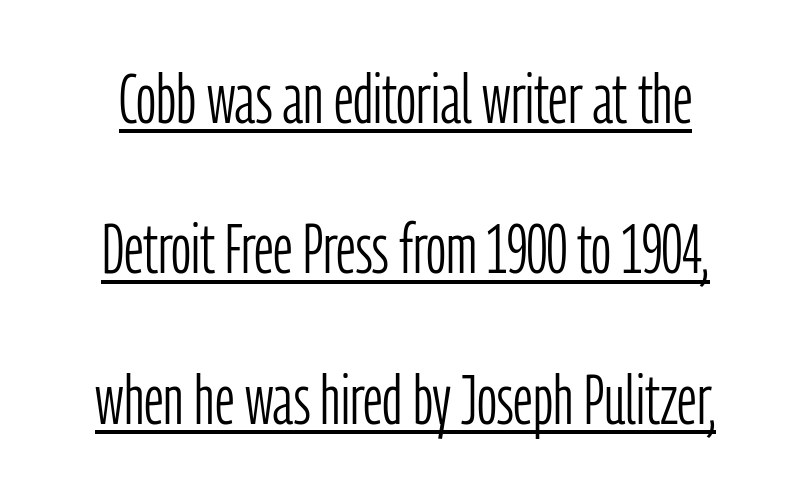
Spacing between characters is what you'd get straight out of the box. In terms of letterform style, serifs are entirely absent. Beneath each row of characters lies a ruled line. Loosely led — the rows are spread out.
